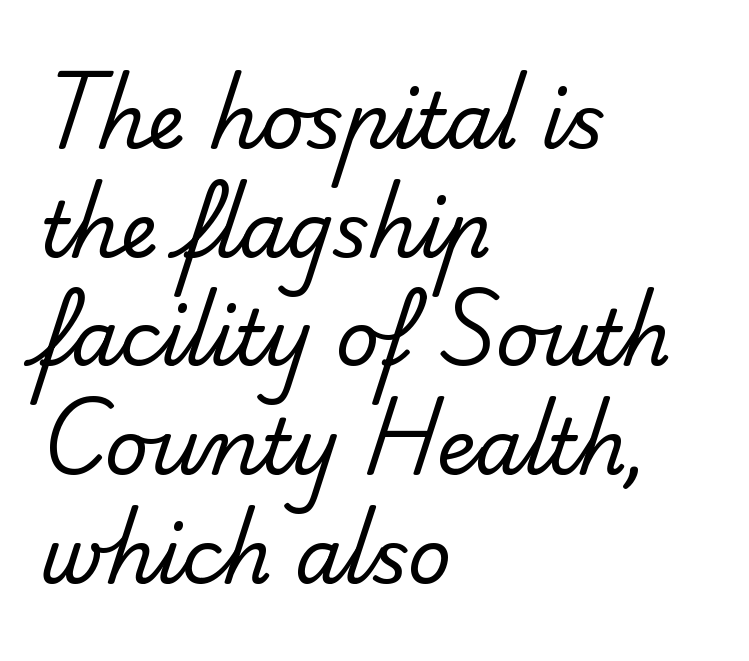
The ragged edge is on the right, which tells us the setting is flush left. Type without underlining. Characters follow at the spacing the type designer built in. The letters advance in unequal steps, a hallmark of proportional type. The typeface has the unassuming heft of standard copy or less. The lines sit at an ordinary, default distance from one another.
